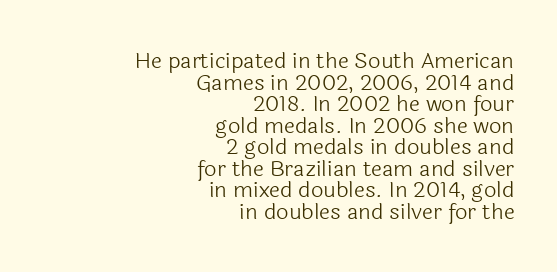
The image shows 22 px text type, upright; set right-aligned, tight line spacing (0.98x), normal letter spacing, not underlined.
